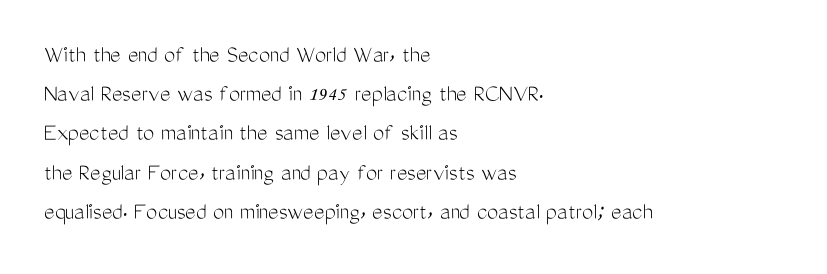
Is this a heavy cut? Hardly; it is regular or lighter. In CSS terms this would be text-align: left. Words appear dense and cohesive because spacing is normal. The gap between lines stays unmarked. Reading down the column, the eye jumps a familiar distance to each next line. This is roman type, the default non-slanted kind.
